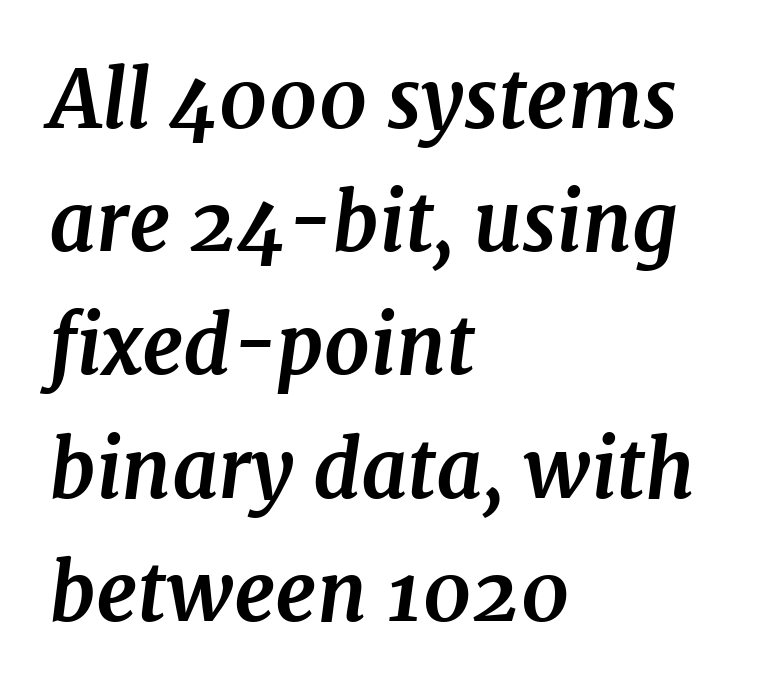
These lines keep a tight, regular rhythm from letter to letter. The letters advance in unequal steps, a hallmark of proportional type. The block of text has a typical density, with ordinary space between rows. Underline: absent. The lettering tilts uniformly, giving the passage an italic look.
